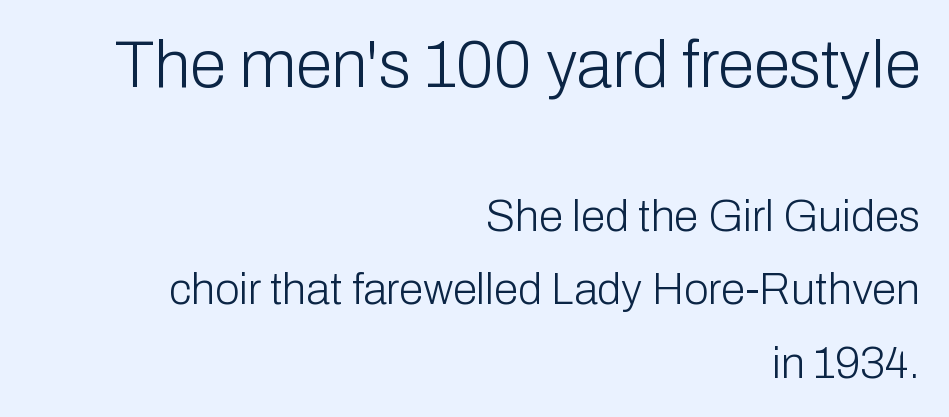
Q: Is the text bold? A: No.
Q: Is the text italic (slanted)? A: No, it is upright.
Q: Is the typeface a serif or a sans-serif typeface? A: Sans-serif.
Q: Is the text underlined? A: No.
Q: How is the paragraph aligned? A: Right-aligned.
Q: Is the spacing between letters normal or unusually wide? A: Normal.
Q: Is the spacing between lines tight, normal or loose? A: Normal.
Q: Which block of text is set in a larger size, the first (top) or the second (bottom)? A: The first (top) one.
Q: Width (condensed, normal, or wide)? A: Normal.
Q: Stroke contrast? A: Low.
Q: x-height? A: Medium.
Q: Monospaced? A: No.
